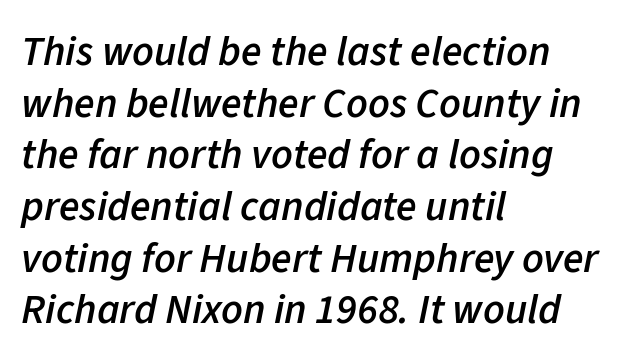
A clean baseline with only descenders dipping below it. Is this a fixed-width face? No — the glyphs have proportional, varying widths. A typesetter would mark this as italic. Reading down the block, your eye returns to a fixed left position each line.
